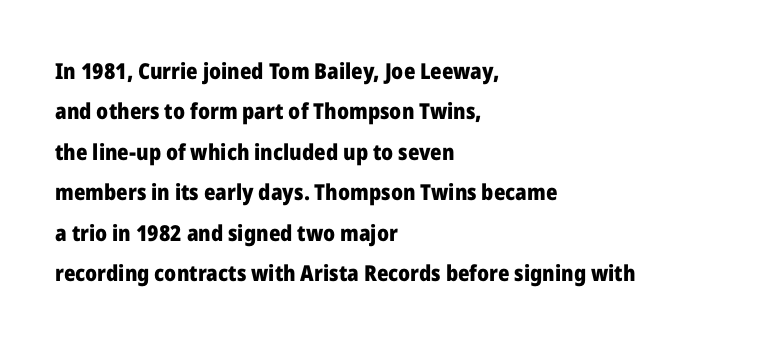
{"italic": "no", "bold": "yes", "underline": "no", "align": "left", "line_spacing_ratio": 1.84, "letter_spacing": "normal", "letter_spacing_em": 0.0, "glyph_px": 22}
